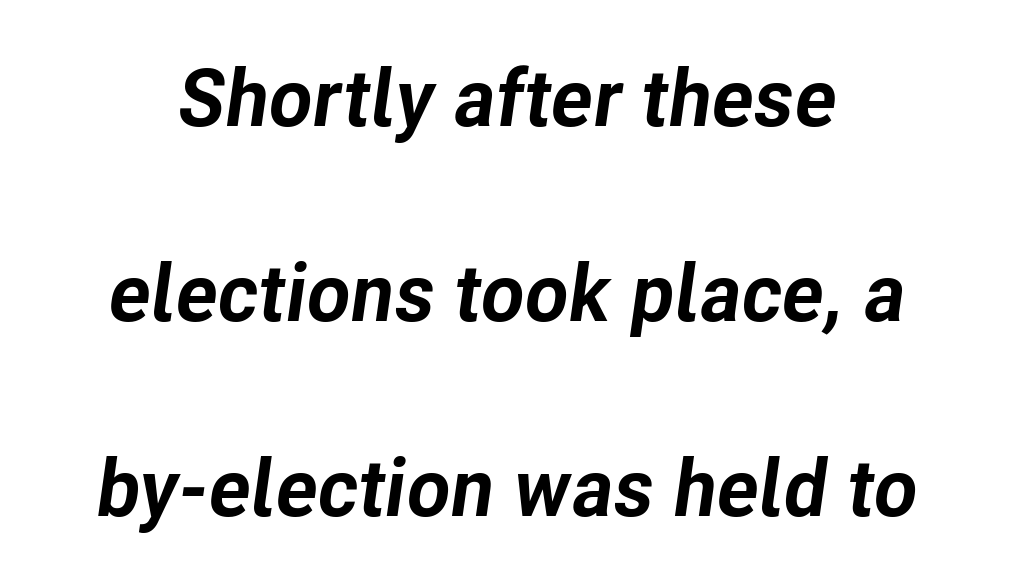
The image shows 80 px bold type, italic (leaning right); set loose line spacing (2.44x), normal letter spacing, not underlined; low stroke contrast and a medium x-height.
